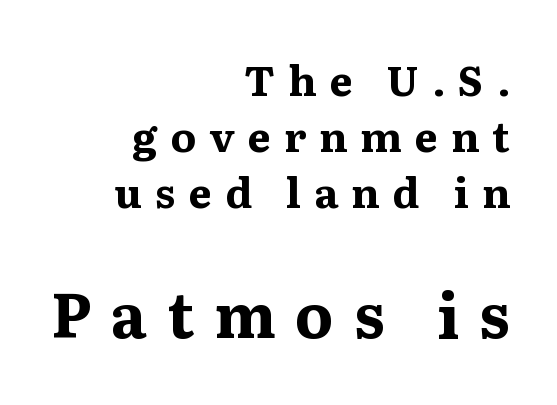
Q: Is the text bold? A: Yes.
Q: Is the text italic (slanted)? A: No, it is upright.
Q: Is the typeface a serif or a sans-serif typeface? A: Serif.
Q: Is the text underlined? A: No.
Q: How is the paragraph aligned? A: Right-aligned.
Q: Is the spacing between letters normal or unusually wide? A: Unusually wide.
Q: Is the spacing between lines tight, normal or loose? A: Normal.
Q: Which block of text is set in a larger size, the first (top) or the second (bottom)? A: The second (bottom) one.
Q: Width (condensed, normal, or wide)? A: Normal.
Q: Stroke contrast? A: Medium.
Q: x-height? A: Medium.
Q: Monospaced? A: No.
